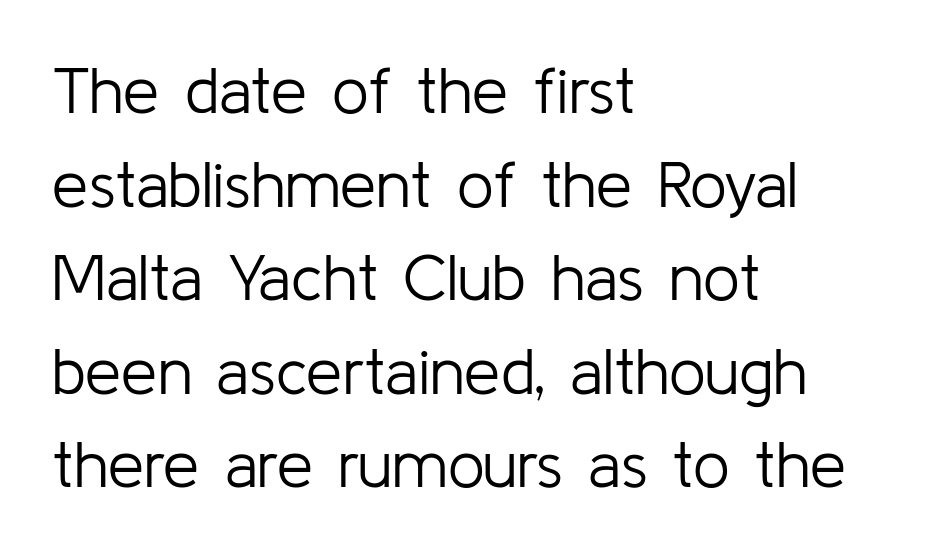
Q: Is the text bold? A: No.
Q: Is the text italic (slanted)? A: No, it is upright.
Q: Is the typeface a serif or a sans-serif typeface? A: Sans-serif.
Q: Is the text underlined? A: No.
Q: How is the paragraph aligned? A: Left-aligned.
Q: Is the spacing between letters normal or unusually wide? A: Normal.
Q: Is the spacing between lines tight, normal or loose? A: Normal.
Q: Width (condensed, normal, or wide)? A: Normal.
Q: Stroke contrast? A: Low.
Q: x-height? A: Medium.
Q: Monospaced? A: No.
